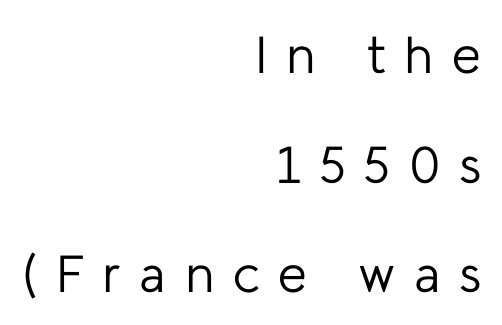
The image shows 52 px regular-weight sans-serif type, upright; set right-aligned, loose line spacing (2.11x), unusually wide letter spacing (+0.36 em), not underlined; low stroke contrast and a medium x-height.
